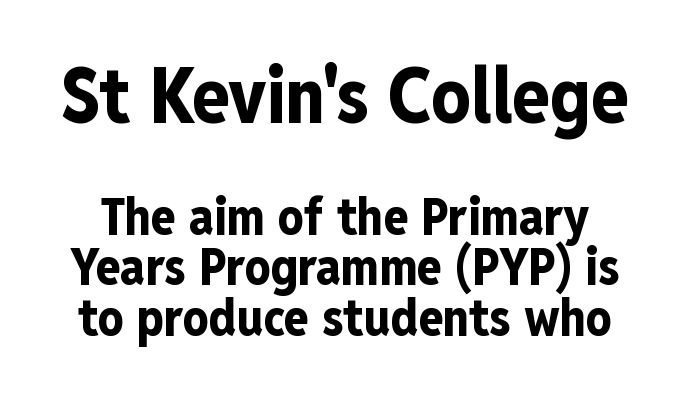
Q: Is the text bold? A: Yes.
Q: Is the text italic (slanted)? A: No, it is upright.
Q: Is the typeface a serif or a sans-serif typeface? A: Sans-serif.
Q: Is the text underlined? A: No.
Q: Is the spacing between letters normal or unusually wide? A: Normal.
Q: Is the spacing between lines tight, normal or loose? A: Tight.
Q: Which block of text is set in a larger size, the first (top) or the second (bottom)? A: The first (top) one.
Q: Width (condensed, normal, or wide)? A: Condensed.
Q: Stroke contrast? A: Low.
Q: x-height? A: Medium.
Q: Monospaced? A: No.
